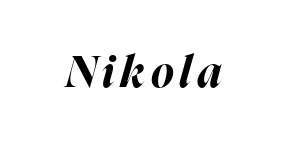
{"italic": "yes", "lean": "right", "slant_degrees": 16, "bold": "yes", "weight": "bold", "width": "normal", "stroke_contrast": "high", "x_height": "medium", "monospaced": "no", "underline": "no", "glyph_px": 43}
